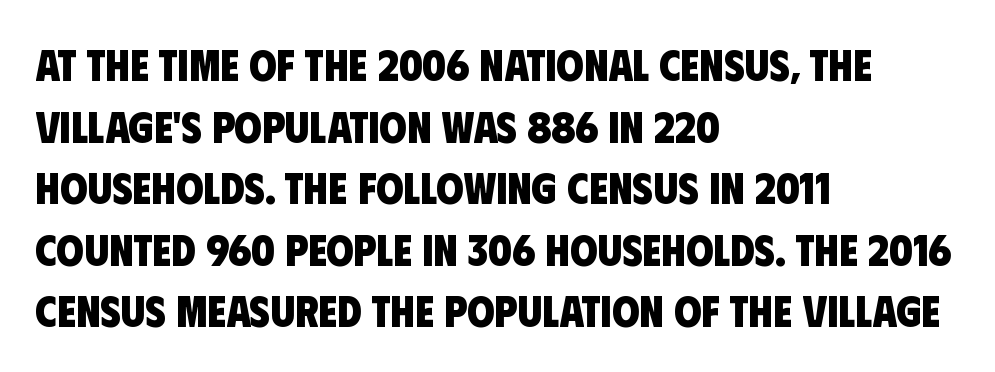
The image shows 44 px heavy, condensed sans-serif type; set left-aligned, normal line spacing (1.4x), normal letter spacing, not underlined; low stroke contrast and a large x-height.
